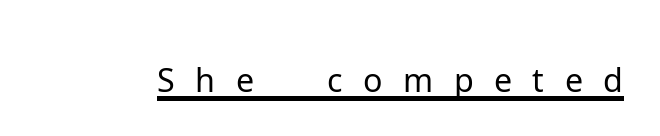
Here the glyphs are tracked loosely, breaking word shapes into spaced letters. Ink coverage per letter is moderate at most. The axis of the letterforms is exactly vertical. Looks like regular typesetting: each glyph gets only the width it needs.
